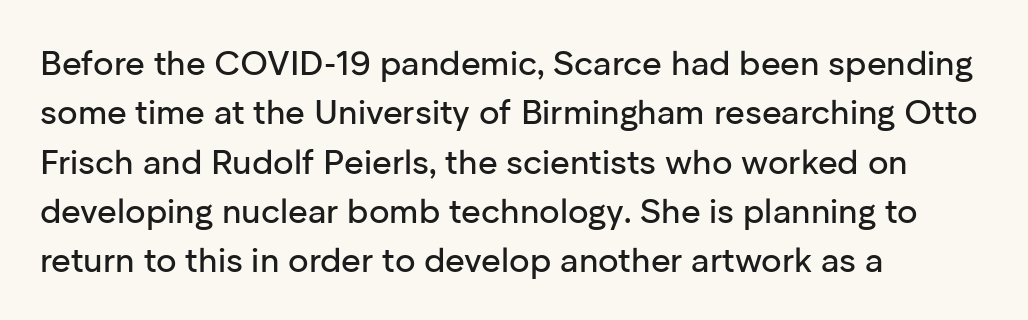
Q: Is the text italic (slanted)? A: No, it is upright.
Q: Is the typeface a serif or a sans-serif typeface? A: Sans-serif.
Q: Is the text underlined? A: No.
Q: How is the paragraph aligned? A: Left-aligned.
Q: Is the spacing between letters normal or unusually wide? A: Normal.
Q: Is the spacing between lines tight, normal or loose? A: Normal.
Q: Width (condensed, normal, or wide)? A: Normal.
Q: Stroke contrast? A: Low.
Q: x-height? A: Medium.
Q: Monospaced? A: No.
